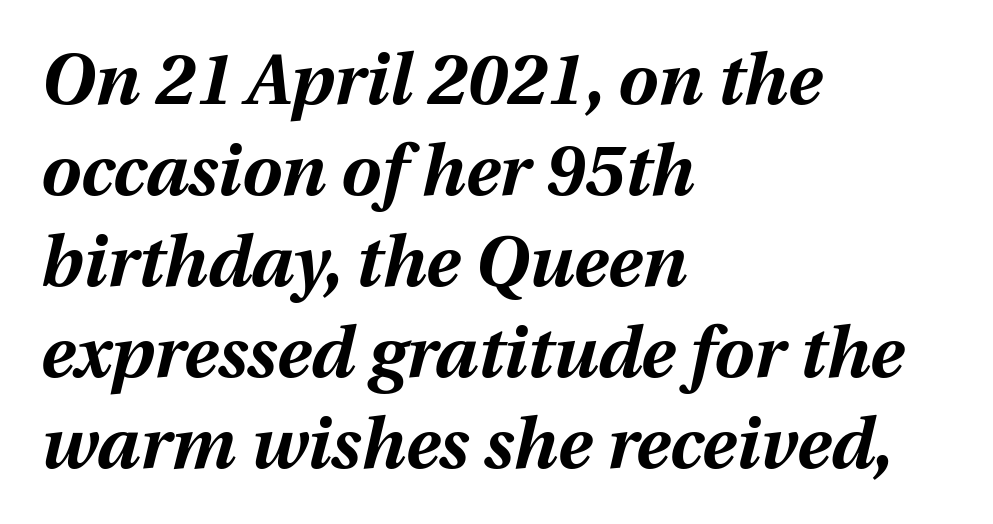
{"italic": "yes", "lean": "right", "slant_degrees": 12, "bold": "yes", "weight": "bold", "width": "normal", "stroke_contrast": "medium", "x_height": "medium", "monospaced": "no", "underline": "no", "align": "left", "line_spacing": "normal", "line_spacing_ratio": 1.28, "letter_spacing": "normal", "letter_spacing_em": 0.0, "glyph_px": 71}
